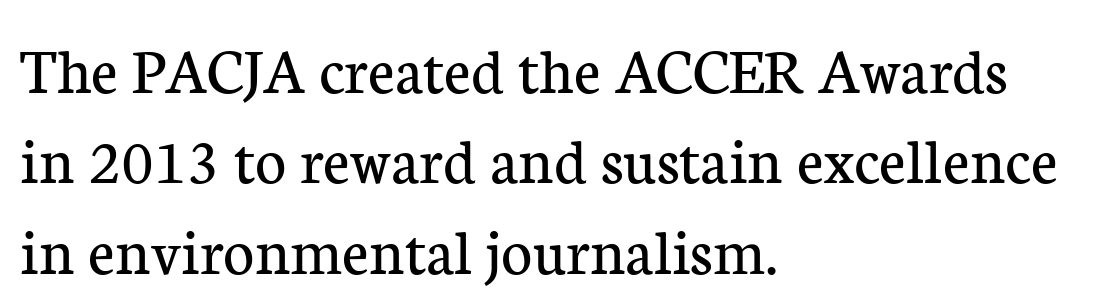
The image shows 67 px regular-weight serif type, upright; set left-aligned, normal line spacing (1.35x), normal letter spacing, not underlined; low stroke contrast and a medium x-height.
